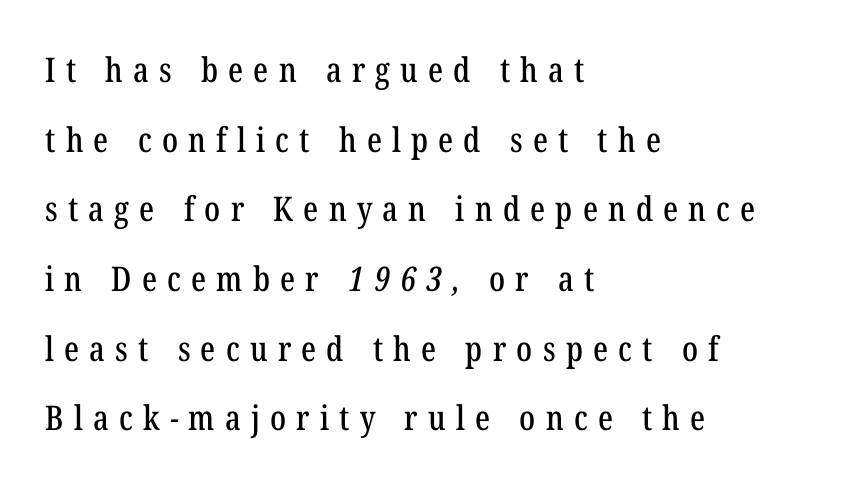
{"serif": "yes", "width": "condensed", "stroke_contrast": "low", "x_height": "medium", "monospaced": "no", "underline": "no", "align": "left", "line_spacing": "loose", "line_spacing_ratio": 2.05, "letter_spacing": "wide", "letter_spacing_em": 0.3, "glyph_px": 34}
